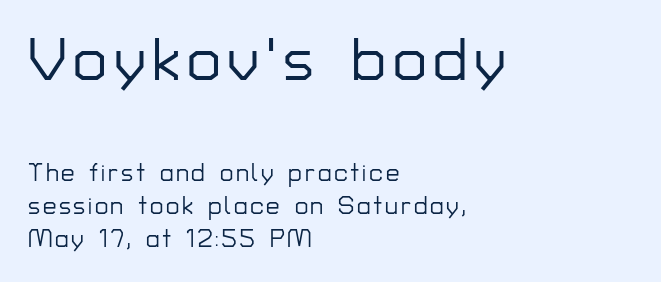
The rendering anchors every line to the left-hand side. These lines sit exactly where default settings would place them. The rendering shows plain stroke endings on the letterforms — a sans-serif design. Top chunk: large. Bottom chunk: small. The letters advance in unequal steps, a hallmark of proportional type. Notice how the stems are strictly vertical — no italics here.
